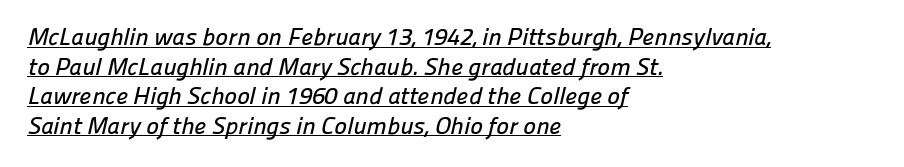
{"underline": "yes", "align": "left", "line_spacing_ratio": 1.23, "letter_spacing": "normal", "letter_spacing_em": 0.0, "glyph_px": 24}
